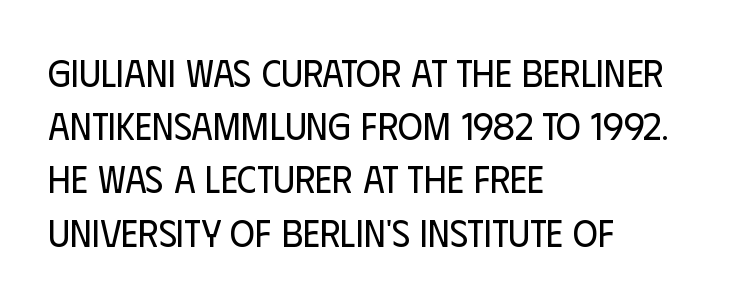
The image shows 38 px regular-weight, condensed sans-serif type, upright; set left-aligned, normal line spacing (1.4x), normal letter spacing, not underlined; low stroke contrast and a large x-height.
